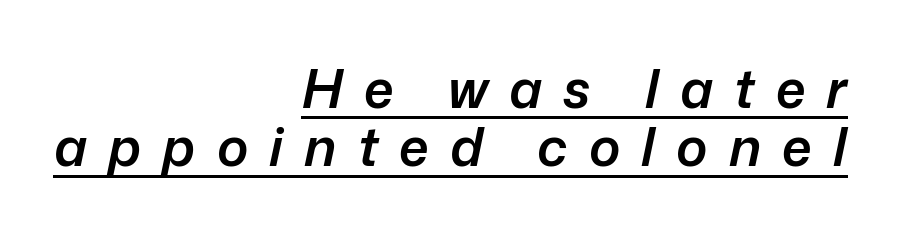
The image shows 53 px semibold type, italic (leaning right); set right-aligned, tight line spacing (1.1x), unusually wide letter spacing (+0.4 em), underlined; low stroke contrast and a medium x-height.
